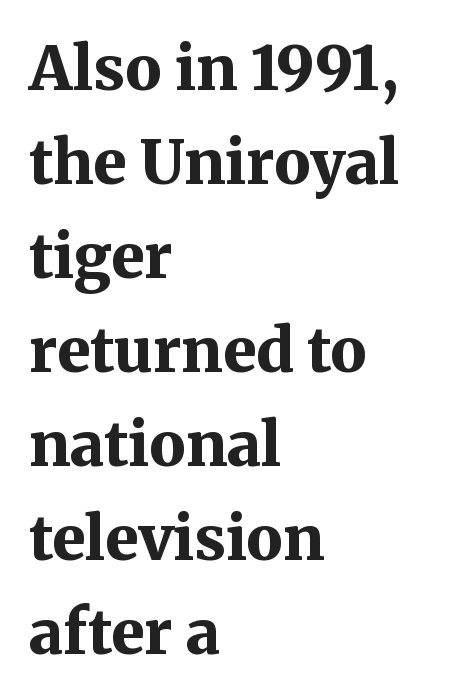
{"serif": "yes", "italic": "no", "bold": "yes", "weight": "bold", "width": "normal", "stroke_contrast": "medium", "x_height": "medium", "monospaced": "no", "underline": "no", "align": "left", "line_spacing": "normal", "line_spacing_ratio": 1.54, "letter_spacing": "normal", "letter_spacing_em": 0.0, "glyph_px": 61}
